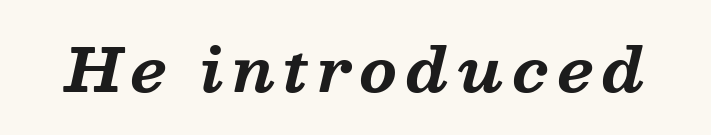
Q: Is the text bold? A: Yes.
Q: Is the text italic (slanted)? A: Yes, it leans right by about 13 degrees.
Q: Is the typeface a serif or a sans-serif typeface? A: Serif.
Q: Is the text underlined? A: No.
Q: Width (condensed, normal, or wide)? A: Normal.
Q: Stroke contrast? A: Medium.
Q: x-height? A: Medium.
Q: Monospaced? A: No.
